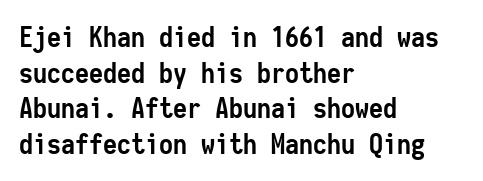
The image shows 28 px semibold, condensed sans-serif type, upright, monospaced; set left-aligned, normal line spacing (1.27x), normal letter spacing, not underlined; low stroke contrast and a medium x-height.
